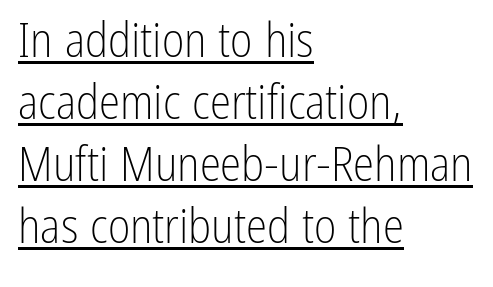
The image shows 48 px light, condensed sans-serif type, upright; set left-aligned, normal line spacing (1.29x), normal letter spacing, underlined; low stroke contrast and a medium x-height.
